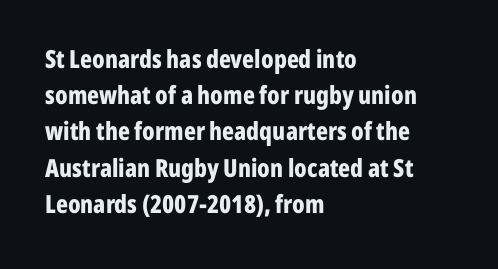
Typesetter's note: full bold, strokes at maximum text heaviness. Rendered with straight, roman letterforms. The line-height multiplier appears to be the usual default. Words appear dense and cohesive because spacing is normal. A student would call this left alignment; a typographer would say flush left, rag right. The baseline area is clear.
